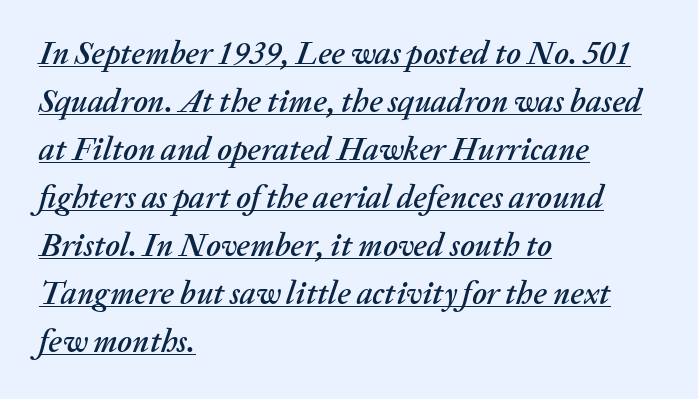
{"italic": "yes", "lean": "right", "slant_degrees": 20, "width": "normal", "stroke_contrast": "medium", "x_height": "medium", "monospaced": "no", "underline": "yes", "align": "left", "line_spacing": "normal", "line_spacing_ratio": 1.5, "letter_spacing": "normal", "letter_spacing_em": 0.0, "glyph_px": 32}
